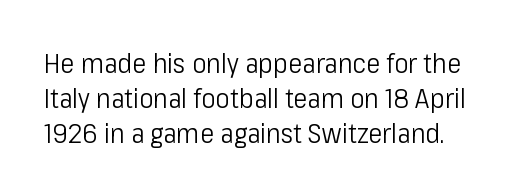
{"italic": "no", "bold": "no", "underline": "no", "line_spacing": "normal", "line_spacing_ratio": 1.29, "letter_spacing": "normal", "letter_spacing_em": 0.0, "glyph_px": 27}
